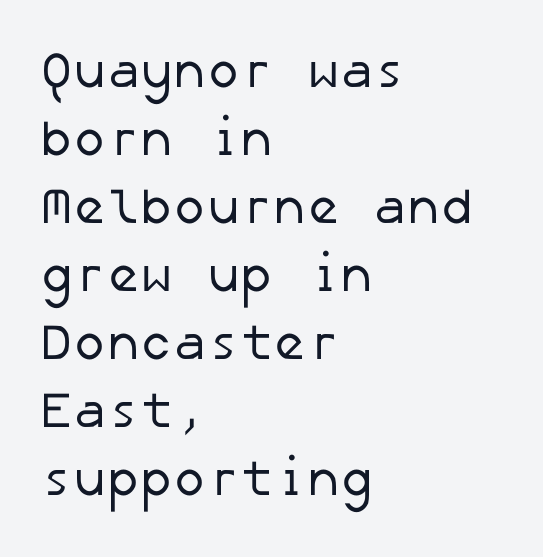
Q: Is the text bold? A: No.
Q: Is the typeface a serif or a sans-serif typeface? A: Sans-serif.
Q: Is the text underlined? A: No.
Q: How is the paragraph aligned? A: Left-aligned.
Q: Is the spacing between letters normal or unusually wide? A: Normal.
Q: Is the spacing between lines tight, normal or loose? A: Normal.
Q: Width (condensed, normal, or wide)? A: Normal.
Q: Stroke contrast? A: Low.
Q: x-height? A: Medium.
